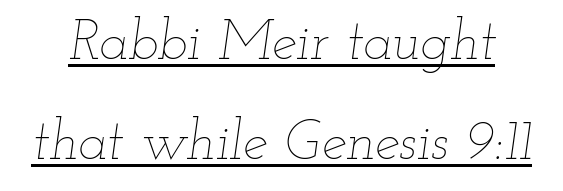
The tracking reads as untouched default to a designer's eye. The weight tops out at a normal text grade. Italic: yes, the glyphs are oblique. The typesetter has applied underlining to the passage shown. Proportional: the letters do not fall into vertical columns.
